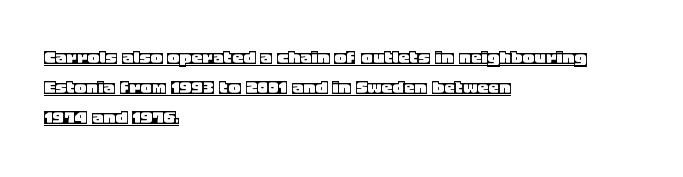
Q: Is the text italic (slanted)? A: No, it is upright.
Q: Is the text underlined? A: Yes.
Q: How is the paragraph aligned? A: Left-aligned.
Q: Is the spacing between letters normal or unusually wide? A: Normal.
Q: Is the spacing between lines tight, normal or loose? A: Normal.
